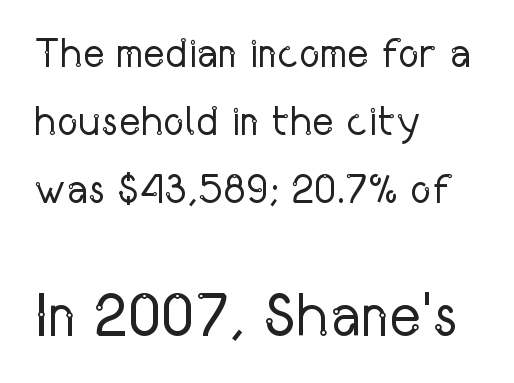
{"serif": "no", "italic": "no", "bold": "no", "weight": "regular", "width": "condensed", "stroke_contrast": "low", "x_height": "medium", "monospaced": "no", "underline": "no", "align": "left", "line_spacing": "normal", "line_spacing_ratio": 1.66, "letter_spacing": "normal", "letter_spacing_em": 0.0, "larger_block": "second", "size_ratio": 1.49, "glyph_px": 61}
